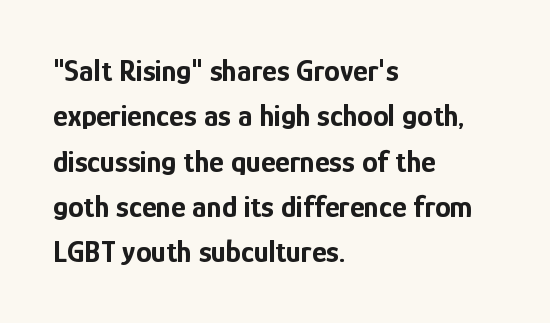
The image shows 31 px bold, condensed sans-serif type, upright; set left-aligned, normal line spacing (1.46x), normal letter spacing, not underlined; low stroke contrast and a medium x-height.
